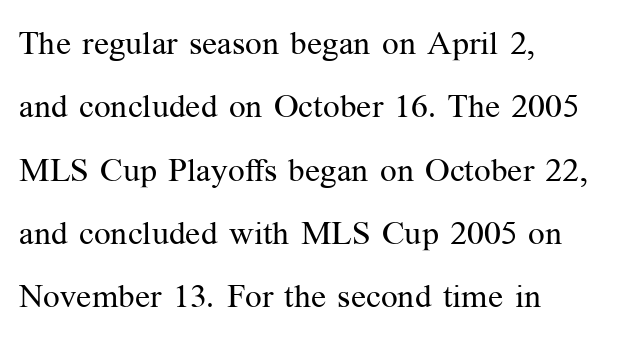
{"serif": "yes", "italic": "no", "bold": "no", "weight": "regular", "width": "normal", "stroke_contrast": "medium", "x_height": "medium", "monospaced": "no", "underline": "no", "align": "left", "line_spacing": "loose", "line_spacing_ratio": 1.92, "letter_spacing": "normal", "letter_spacing_em": 0.0, "glyph_px": 33}
